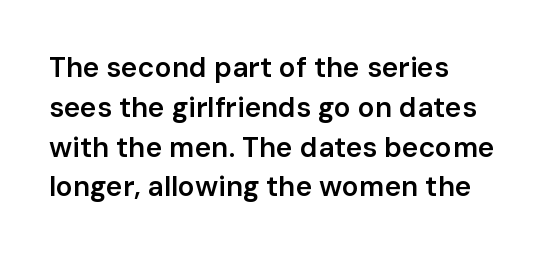
Here the designer chose a conventional face with non-uniform glyph widths. Letters rest on an invisible, unmarked baseline. How are the letters spaced? Ordinarily, with no added tracking. The compositor pushed each line to the left boundary. The passage shown is typeset with a sans-serif family.
